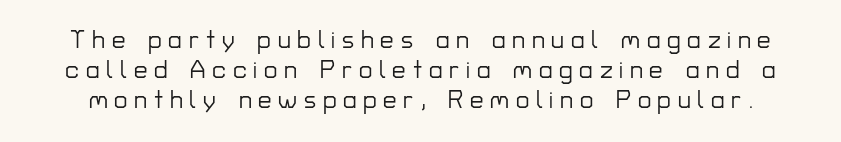
{"italic": "no", "underline": "no", "line_spacing": "normal", "line_spacing_ratio": 1.26, "letter_spacing": "wide", "letter_spacing_em": 0.28, "glyph_px": 24}
